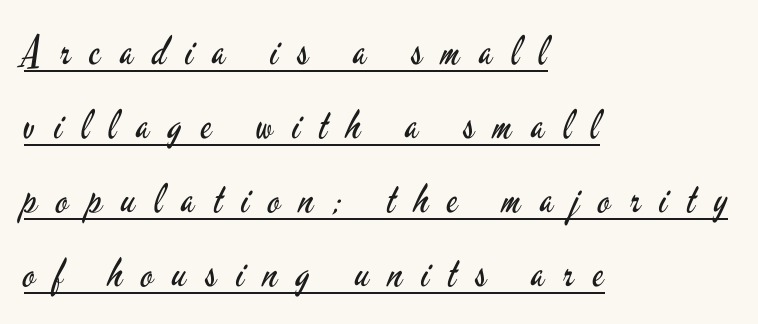
Q: Is the text bold? A: No.
Q: Is the text italic (slanted)? A: Yes.
Q: Is the typeface a serif or a sans-serif typeface? A: Sans-serif.
Q: Is the text underlined? A: Yes.
Q: How is the paragraph aligned? A: Left-aligned.
Q: Is the spacing between letters normal or unusually wide? A: Unusually wide.
Q: Width (condensed, normal, or wide)? A: Condensed.
Q: Stroke contrast? A: Low.
Q: x-height? A: Small.
Q: Monospaced? A: No.
